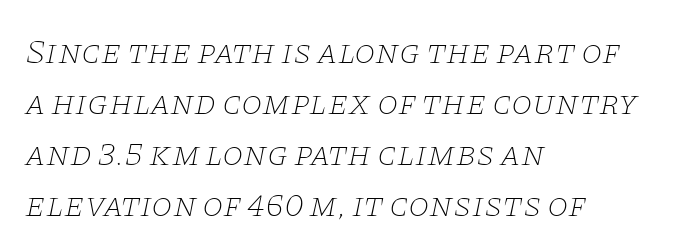
You could not count columns in this text — the font is proportionally spaced. An italicized treatment has been applied to the whole sample. Layout note: lines flush left. This sample keeps an unexceptional amount of space between lines.
